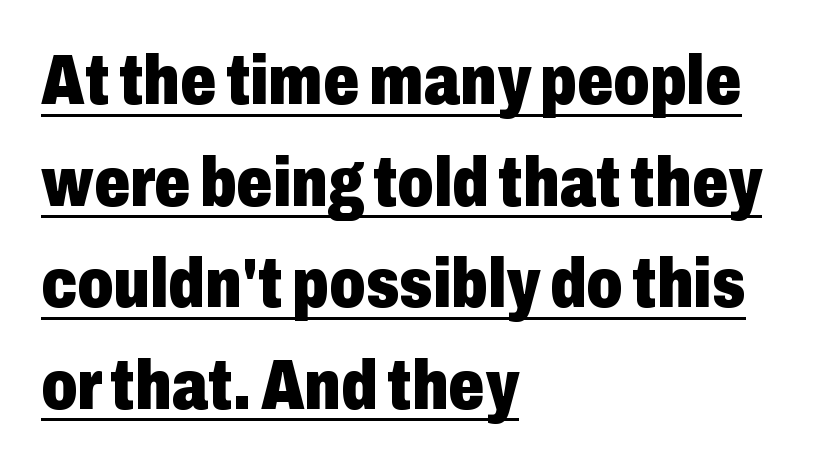
The image shows 71 px heavy, condensed sans-serif type, upright; set left-aligned, normal line spacing (1.43x), normal letter spacing, underlined; low stroke contrast and a medium x-height.
